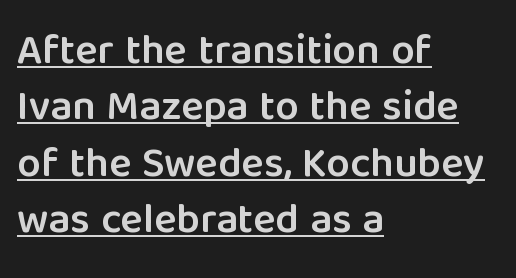
The image shows 42 px semibold sans-serif type, upright; set left-aligned, normal line spacing (1.34x), normal letter spacing, underlined; low stroke contrast and a medium x-height.
